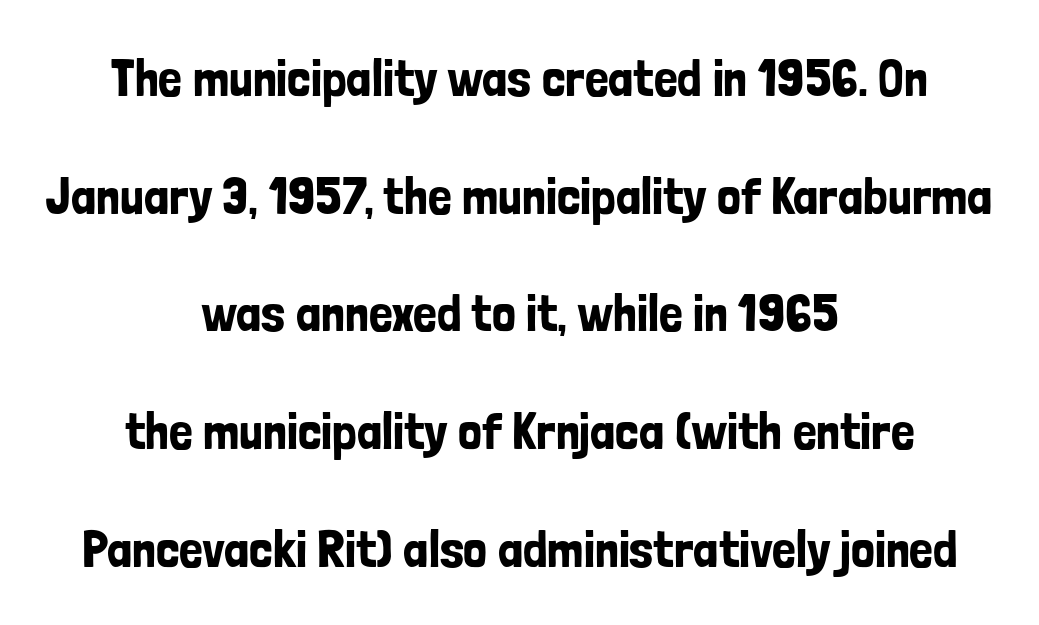
The horizontal fit of the characters is conventional and even. When letters stand straight like this, we call the style roman or upright. Looks like regular typesetting: each glyph gets only the width it needs. The words here are not underlined.
